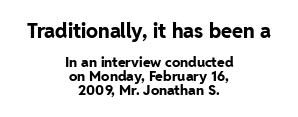
The image shows 20 px bold type, upright; set centered, tight line spacing (0.97x), normal letter spacing, not underlined; the first (top) block is 1.43x larger.
